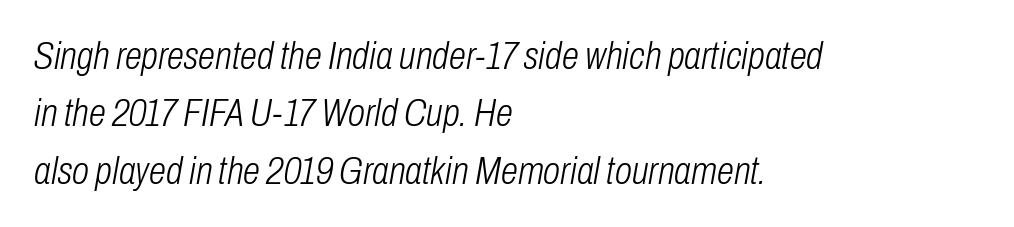
Q: Is the text bold? A: No.
Q: Is the text italic (slanted)? A: Yes, it leans right by about 10 degrees.
Q: Is the text underlined? A: No.
Q: How is the paragraph aligned? A: Left-aligned.
Q: Is the spacing between letters normal or unusually wide? A: Normal.
Q: Is the spacing between lines tight, normal or loose? A: Normal.
Q: Width (condensed, normal, or wide)? A: Condensed.
Q: Stroke contrast? A: Low.
Q: x-height? A: Medium.
Q: Monospaced? A: No.
